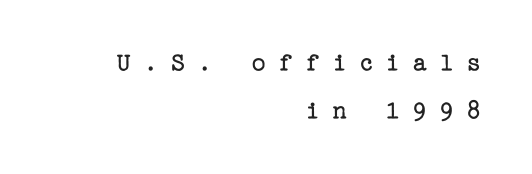
Q: Is the text bold? A: No.
Q: Is the text italic (slanted)? A: No, it is upright.
Q: Is the text underlined? A: No.
Q: How is the paragraph aligned? A: Right-aligned.
Q: Is the spacing between letters normal or unusually wide? A: Unusually wide.
